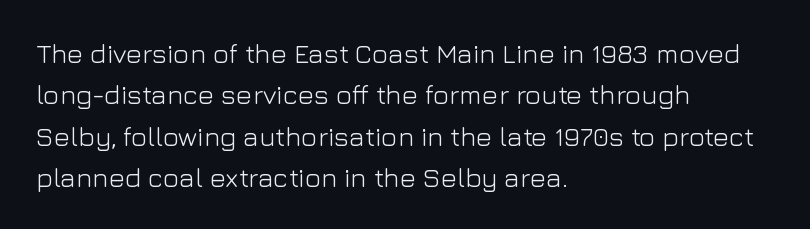
The image shows 27 px text type, upright; set left-aligned, normal line spacing (1.53x), normal letter spacing, not underlined.
